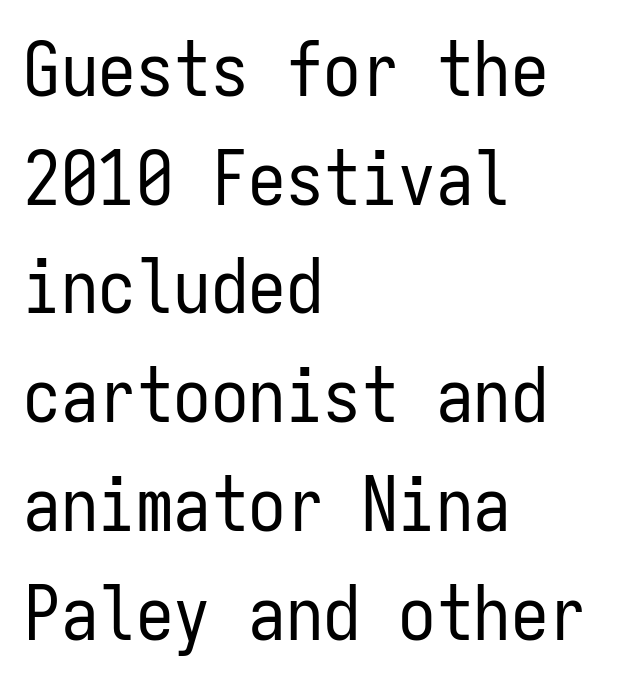
The image shows 75 px regular-weight, condensed sans-serif type, upright, monospaced; set left-aligned, normal line spacing (1.45x), normal letter spacing, not underlined; low stroke contrast and a medium x-height.
